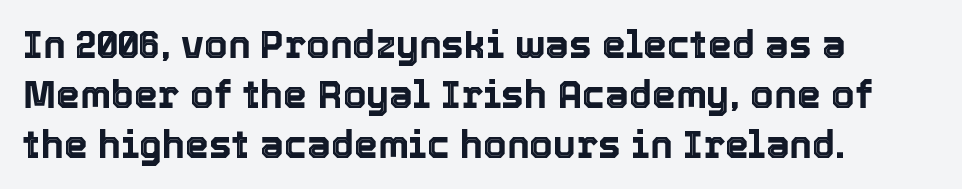
{"italic": "no", "width": "normal", "x_height": "medium", "monospaced": "no", "underline": "no", "align": "left", "line_spacing": "normal", "line_spacing_ratio": 1.31, "letter_spacing": "normal", "letter_spacing_em": 0.0, "glyph_px": 38}
